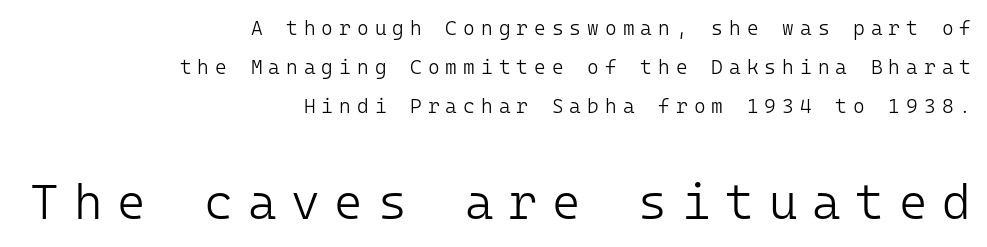
{"serif": "no", "italic": "no", "bold": "no", "weight": "light", "width": "normal", "stroke_contrast": "low", "x_height": "medium", "monospaced": "yes", "underline": "no", "align": "right", "line_spacing": "loose", "line_spacing_ratio": 1.96, "letter_spacing": "wide", "letter_spacing_em": 0.3, "larger_block": "second", "size_ratio": 2.45, "glyph_px": 49}
